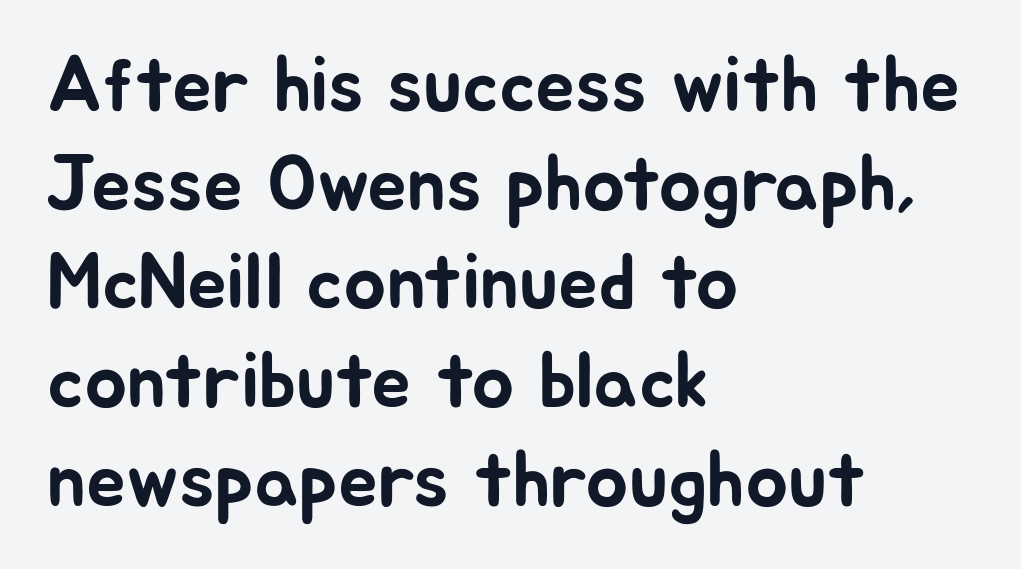
Q: Is the text italic (slanted)? A: No, it is upright.
Q: Is the typeface a serif or a sans-serif typeface? A: Sans-serif.
Q: Is the text underlined? A: No.
Q: How is the paragraph aligned? A: Left-aligned.
Q: Is the spacing between letters normal or unusually wide? A: Normal.
Q: Is the spacing between lines tight, normal or loose? A: Normal.
Q: Width (condensed, normal, or wide)? A: Normal.
Q: Stroke contrast? A: Low.
Q: x-height? A: Medium.
Q: Monospaced? A: No.
